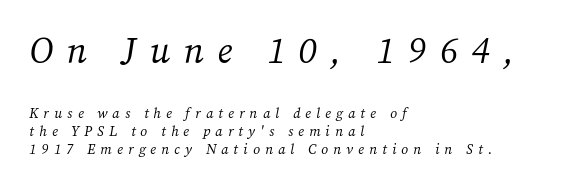
Q: Is the text bold? A: No.
Q: Is the text italic (slanted)? A: Yes, it leans right by about 12 degrees.
Q: Is the typeface a serif or a sans-serif typeface? A: Serif.
Q: Is the text underlined? A: No.
Q: How is the paragraph aligned? A: Left-aligned.
Q: Is the spacing between letters normal or unusually wide? A: Unusually wide.
Q: Is the spacing between lines tight, normal or loose? A: Normal.
Q: Which block of text is set in a larger size, the first (top) or the second (bottom)? A: The first (top) one.
Q: Width (condensed, normal, or wide)? A: Normal.
Q: Stroke contrast? A: Medium.
Q: x-height? A: Medium.
Q: Monospaced? A: No.
